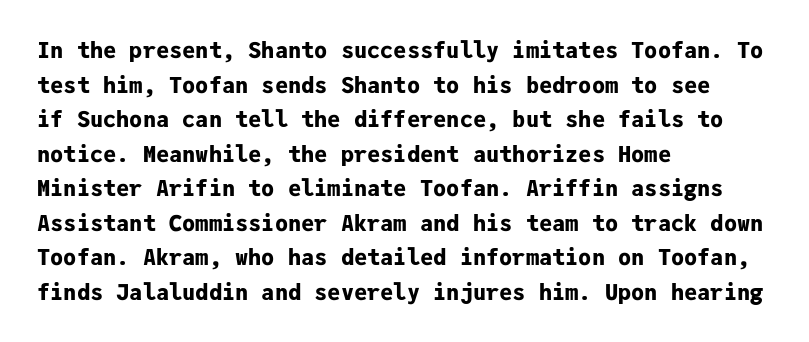
Q: Is the text bold? A: Yes.
Q: Is the text italic (slanted)? A: No, it is upright.
Q: Is the text underlined? A: No.
Q: How is the paragraph aligned? A: Left-aligned.
Q: Is the spacing between letters normal or unusually wide? A: Normal.
Q: Is the spacing between lines tight, normal or loose? A: Normal.
